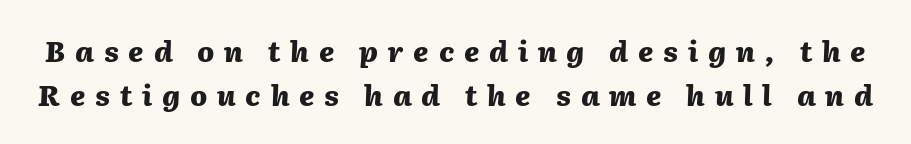
Compared with ordinary roman type, these characters are visibly tilted. Characters follow at a spacing far wider than the type designer built in. The lines sit at an ordinary, default distance from one another. The passage shown is typed in a proportional face where columns would drift. Each row of text sits above clean, open space.
